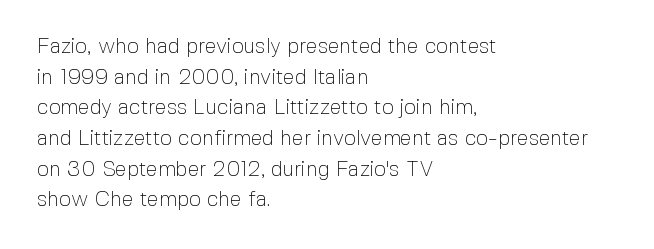
The image shows 21 px text type, upright; set left-aligned, normal line spacing (1.46x), normal letter spacing, not underlined.
